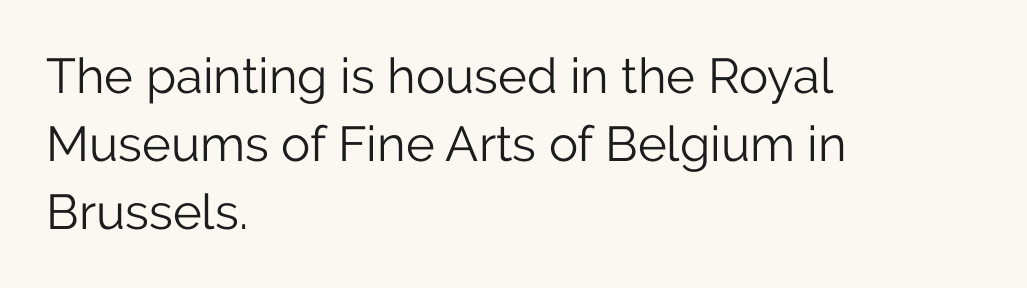
The passage shown has conventional tracking throughout. Note: no serifs on the glyphs. The baseline area is clear. The lettering holds an erect, upright posture throughout. The font is comparable to plain body text, perhaps lighter. Leftover space on each line is placed entirely after the last word.
